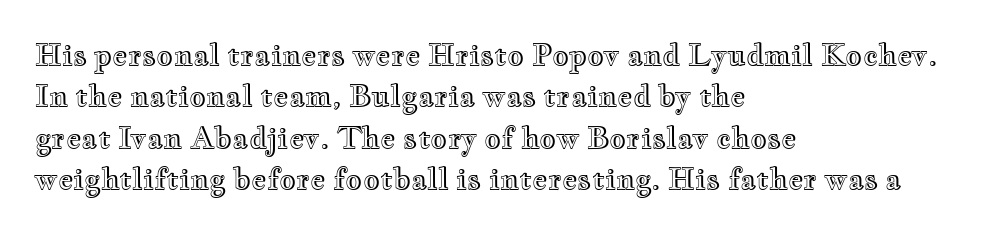
The image shows 29 px wide type, upright; set left-aligned, normal line spacing (1.43x), normal letter spacing, not underlined; a small x-height.
